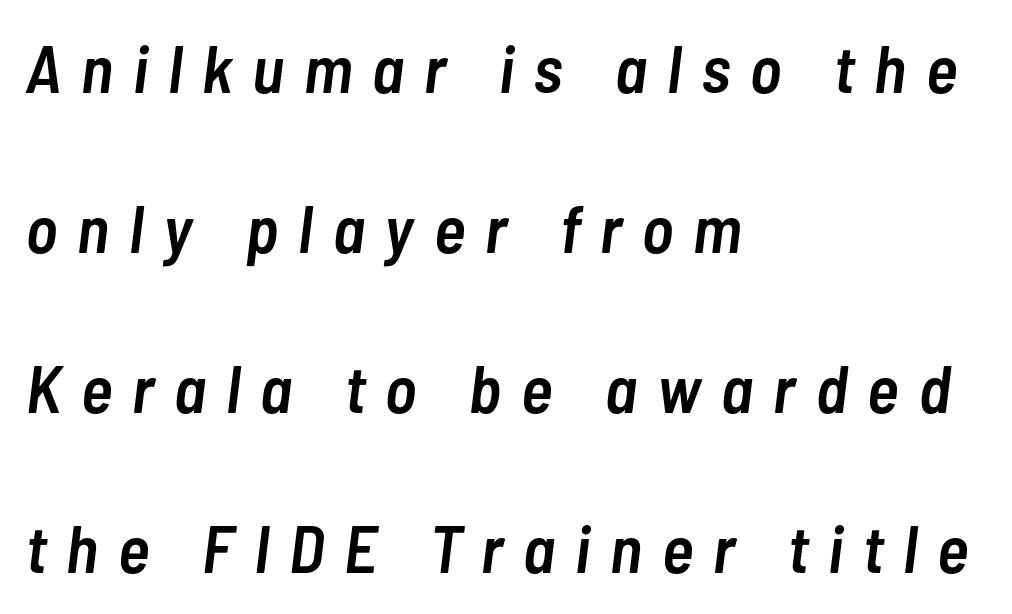
The image shows 67 px semibold, condensed type, italic (leaning right); set left-aligned, loose line spacing (2.39x), unusually wide letter spacing (+0.3 em), not underlined; low stroke contrast and a medium x-height.
